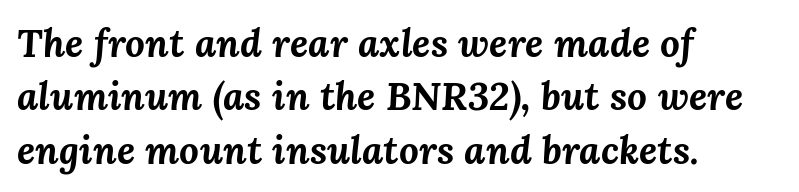
Q: Is the text bold? A: Yes.
Q: Is the text italic (slanted)? A: Yes, it leans right by about 3 degrees.
Q: Is the text underlined? A: No.
Q: How is the paragraph aligned? A: Left-aligned.
Q: Is the spacing between letters normal or unusually wide? A: Normal.
Q: Is the spacing between lines tight, normal or loose? A: Normal.
Q: Width (condensed, normal, or wide)? A: Normal.
Q: Stroke contrast? A: Medium.
Q: x-height? A: Medium.
Q: Monospaced? A: No.
